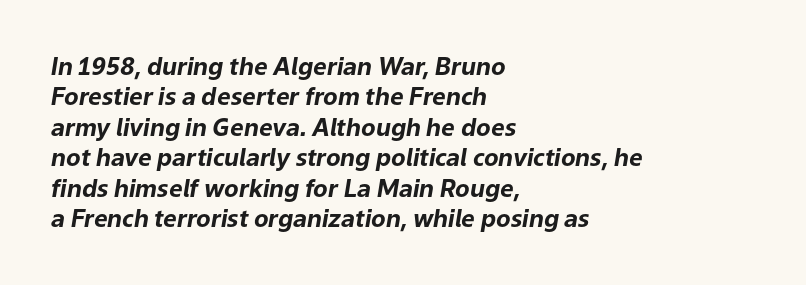
Q: Is the text bold? A: Yes.
Q: Is the text italic (slanted)? A: Yes, it leans right by about 9 degrees.
Q: Is the text underlined? A: No.
Q: How is the paragraph aligned? A: Left-aligned.
Q: Is the spacing between letters normal or unusually wide? A: Normal.
Q: Is the spacing between lines tight, normal or loose? A: Normal.
